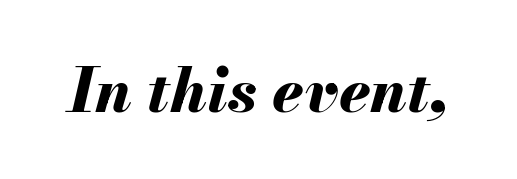
In terms of posture, this sample is oblique. Underline: absent. Think of a printed novel: that variable character pitch is what you see here. Thick stems and heavy bowls — unmistakably bold.
